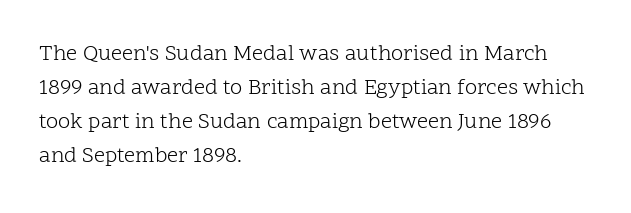
{"italic": "no", "bold": "no", "underline": "no", "align": "left", "line_spacing": "normal", "line_spacing_ratio": 1.55, "letter_spacing": "normal", "letter_spacing_em": 0.0, "glyph_px": 22}
